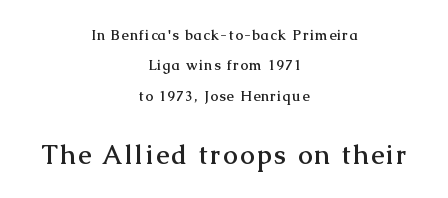
Q: Is the text bold? A: Yes.
Q: Is the text italic (slanted)? A: No, it is upright.
Q: Is the text underlined? A: No.
Q: How is the paragraph aligned? A: Centered.
Q: Is the spacing between lines tight, normal or loose? A: Loose.
Q: Which block of text is set in a larger size, the first (top) or the second (bottom)? A: The second (bottom) one.
